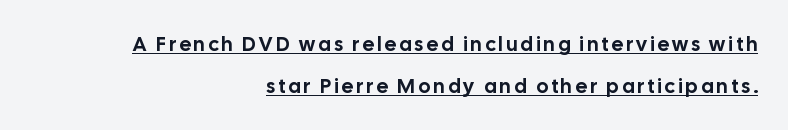
Q: Is the text italic (slanted)? A: No, it is upright.
Q: Is the text underlined? A: Yes.
Q: How is the paragraph aligned? A: Right-aligned.
Q: Is the spacing between lines tight, normal or loose? A: Loose.
